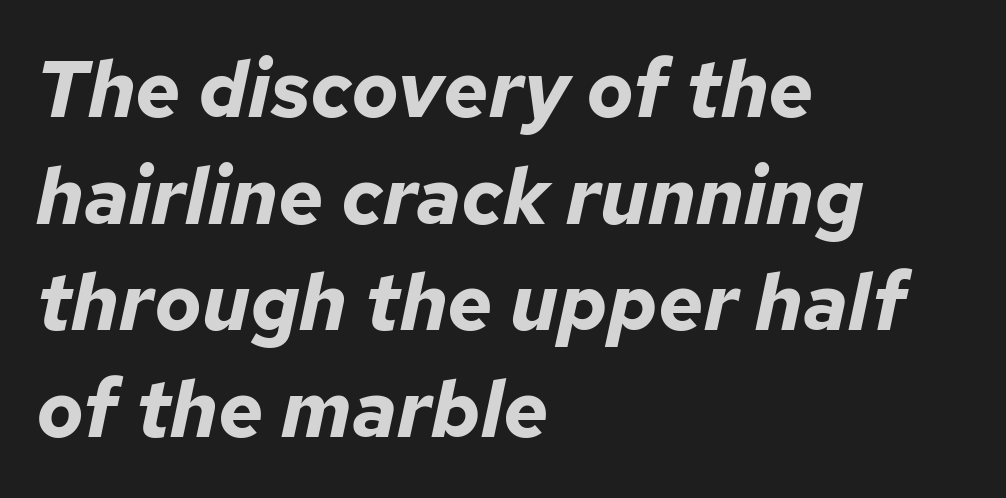
Q: Is the text bold? A: Yes.
Q: Is the text italic (slanted)? A: Yes, it leans right by about 12 degrees.
Q: Is the text underlined? A: No.
Q: How is the paragraph aligned? A: Left-aligned.
Q: Is the spacing between letters normal or unusually wide? A: Normal.
Q: Is the spacing between lines tight, normal or loose? A: Normal.
Q: Width (condensed, normal, or wide)? A: Normal.
Q: Stroke contrast? A: Low.
Q: x-height? A: Medium.
Q: Monospaced? A: No.
